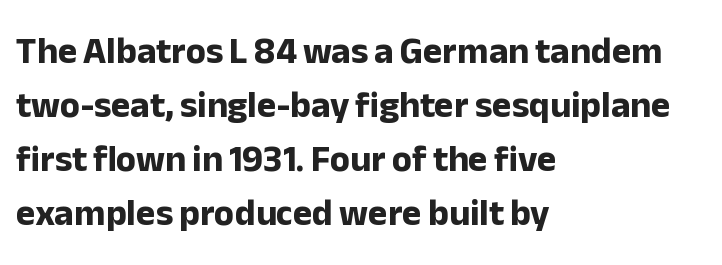
Q: Is the text bold? A: Yes.
Q: Is the text italic (slanted)? A: No, it is upright.
Q: Is the typeface a serif or a sans-serif typeface? A: Sans-serif.
Q: Is the text underlined? A: No.
Q: How is the paragraph aligned? A: Left-aligned.
Q: Is the spacing between letters normal or unusually wide? A: Normal.
Q: Is the spacing between lines tight, normal or loose? A: Normal.
Q: Width (condensed, normal, or wide)? A: Normal.
Q: Stroke contrast? A: Low.
Q: x-height? A: Medium.
Q: Monospaced? A: No.
